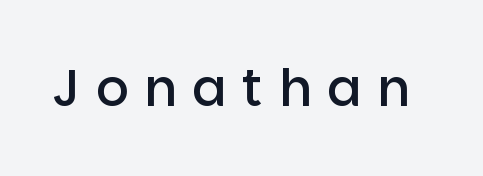
The image shows 51 px semibold sans-serif type, upright; set unusually wide letter spacing (+0.3 em), not underlined; low stroke contrast and a large x-height.
